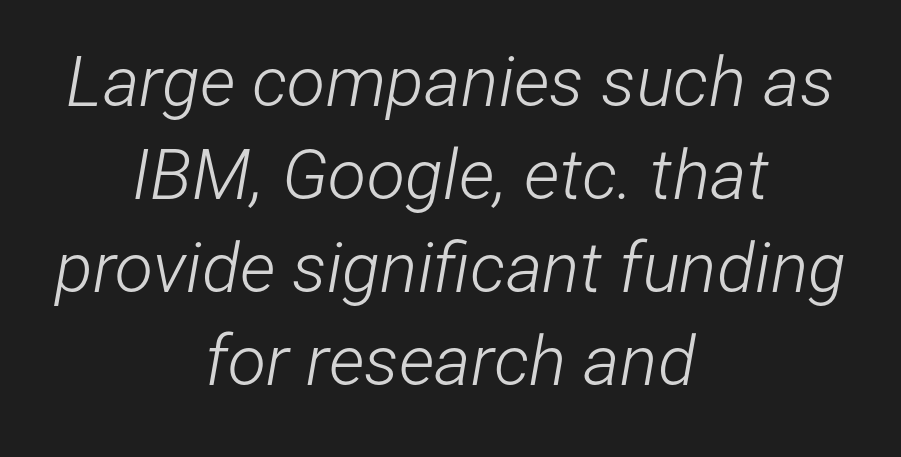
The image shows 70 px light, condensed type, italic (leaning right); set centered, normal line spacing (1.33x), normal letter spacing, not underlined; low stroke contrast and a medium x-height.
